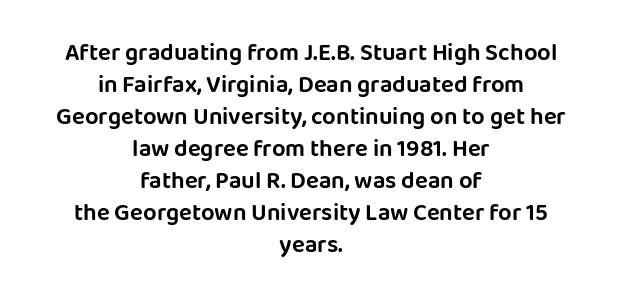
Italic: no, the glyphs are upright roman. Short note: letters normally spaced. Nobody drew a line under any word here. The lines in this sample share a center point and differ in where they start and stop.
